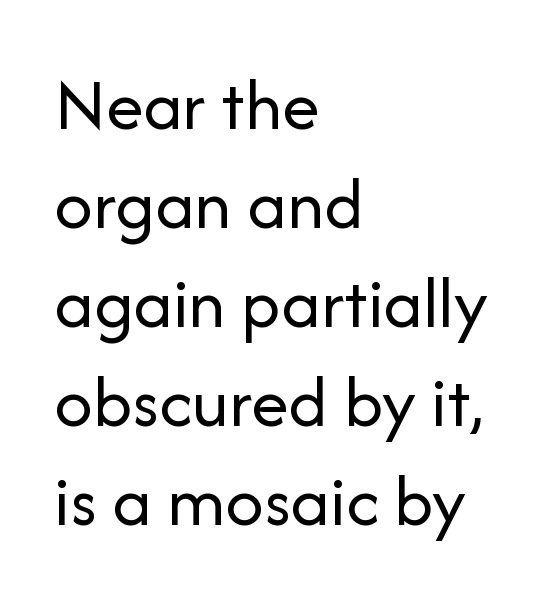
The image shows 75 px regular-weight sans-serif type, upright; set left-aligned, normal line spacing (1.32x), normal letter spacing, not underlined; low stroke contrast and a medium x-height.
